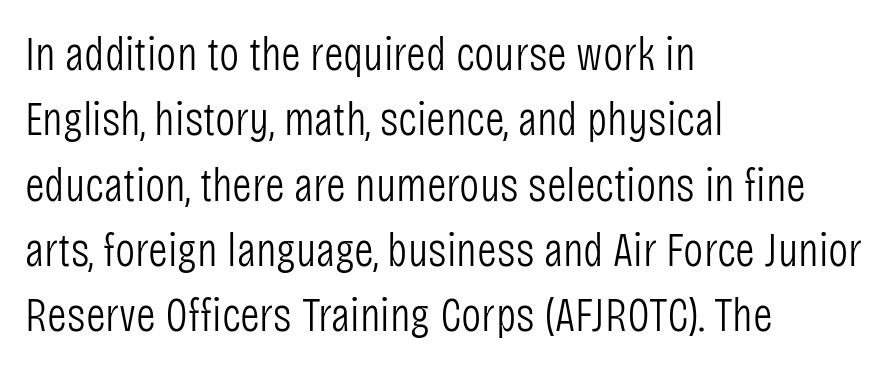
Q: Is the text bold? A: No.
Q: Is the text italic (slanted)? A: No, it is upright.
Q: Is the typeface a serif or a sans-serif typeface? A: Sans-serif.
Q: Is the text underlined? A: No.
Q: How is the paragraph aligned? A: Left-aligned.
Q: Is the spacing between letters normal or unusually wide? A: Normal.
Q: Is the spacing between lines tight, normal or loose? A: Normal.
Q: Width (condensed, normal, or wide)? A: Condensed.
Q: Stroke contrast? A: Low.
Q: x-height? A: Large.
Q: Monospaced? A: No.
